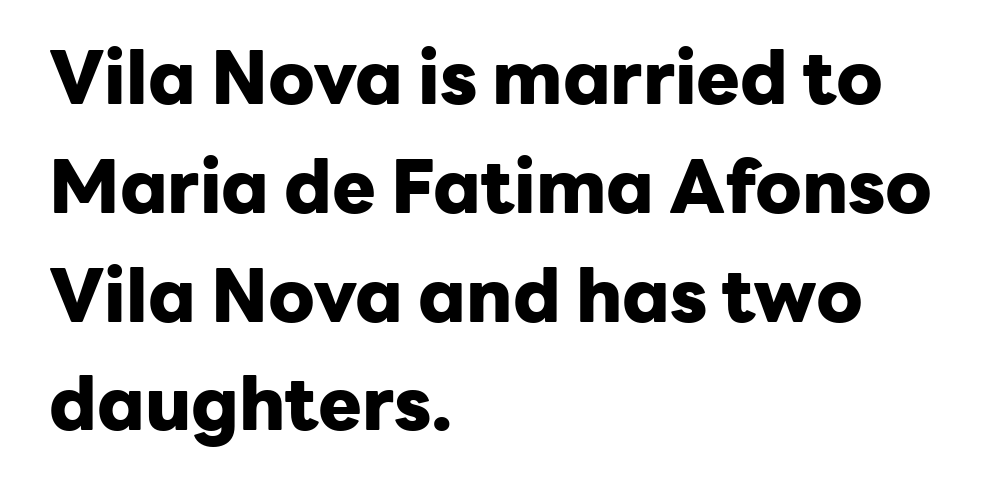
Q: Is the text bold? A: Yes.
Q: Is the text italic (slanted)? A: No, it is upright.
Q: Is the typeface a serif or a sans-serif typeface? A: Sans-serif.
Q: Is the text underlined? A: No.
Q: How is the paragraph aligned? A: Left-aligned.
Q: Is the spacing between letters normal or unusually wide? A: Normal.
Q: Is the spacing between lines tight, normal or loose? A: Normal.
Q: Width (condensed, normal, or wide)? A: Normal.
Q: Stroke contrast? A: Low.
Q: x-height? A: Medium.
Q: Monospaced? A: No.
